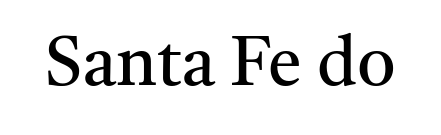
{"serif": "yes", "italic": "no", "bold": "no", "weight": "regular", "width": "normal", "stroke_contrast": "medium", "x_height": "medium", "monospaced": "no", "underline": "no", "letter_spacing": "normal", "letter_spacing_em": 0.0, "glyph_px": 68}
